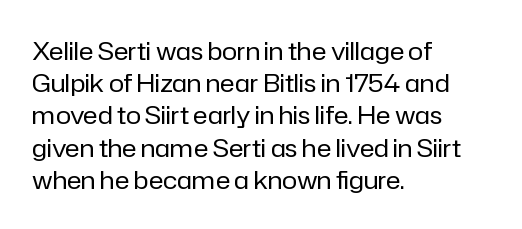
{"italic": "no", "bold": "no", "underline": "no", "align": "left", "line_spacing": "normal", "line_spacing_ratio": 1.29, "letter_spacing": "normal", "letter_spacing_em": 0.0, "glyph_px": 25}
